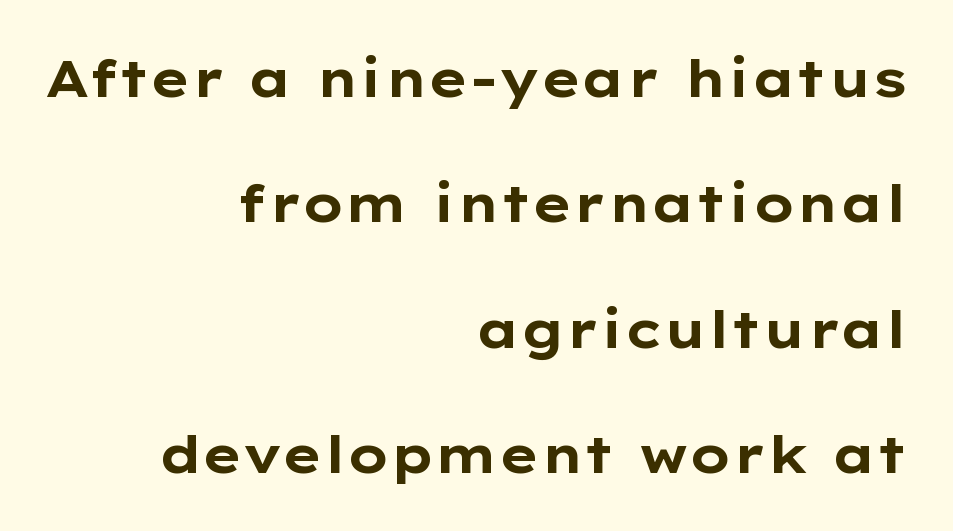
I'd call this a sans setting — the letters go barefoot. Each letter keeps its own natural width here, so spacing adapts to shape. The passage shown is not underscored anywhere. The space between consecutive lines is lavish. The rendering keeps characters at their native spacing. The rag falls on the left side of this text block.
